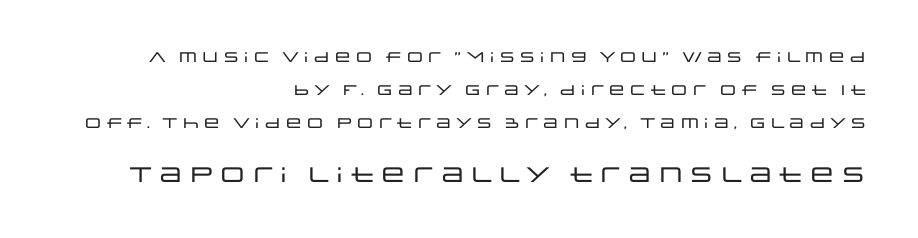
{"italic": "no", "underline": "no", "align": "right", "line_spacing": "loose", "line_spacing_ratio": 2.35, "letter_spacing": "normal", "letter_spacing_em": 0.0, "larger_block": "second", "size_ratio": 1.5, "glyph_px": 21}
